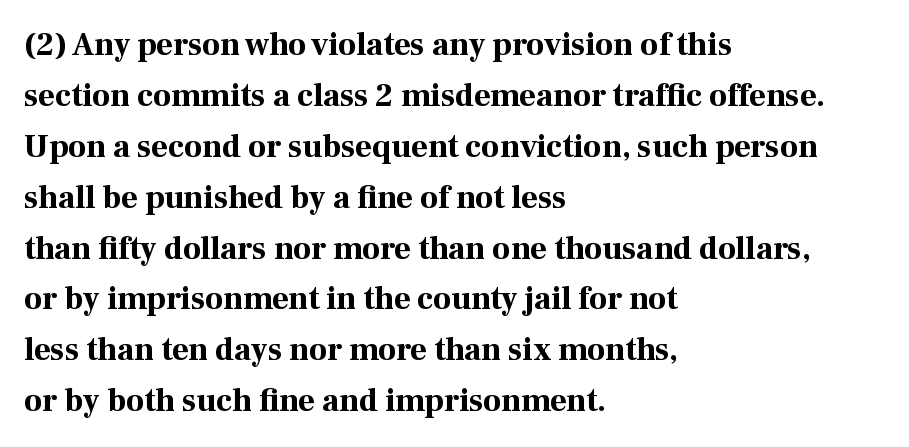
The image shows 32 px bold serif type, upright; set left-aligned, normal line spacing (1.59x), normal letter spacing, not underlined; high stroke contrast and a medium x-height.
